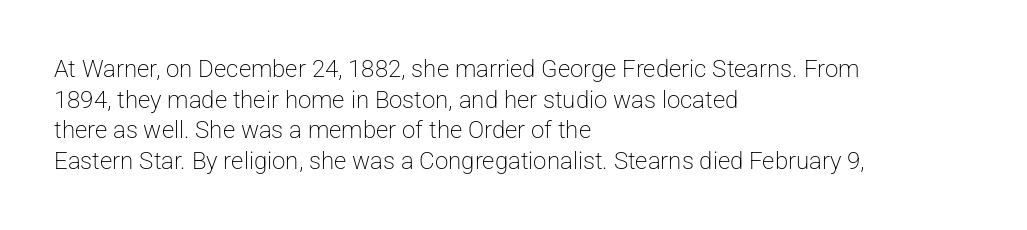
The image shows 24 px text type, upright; set left-aligned, normal line spacing (1.28x), normal letter spacing, not underlined.
